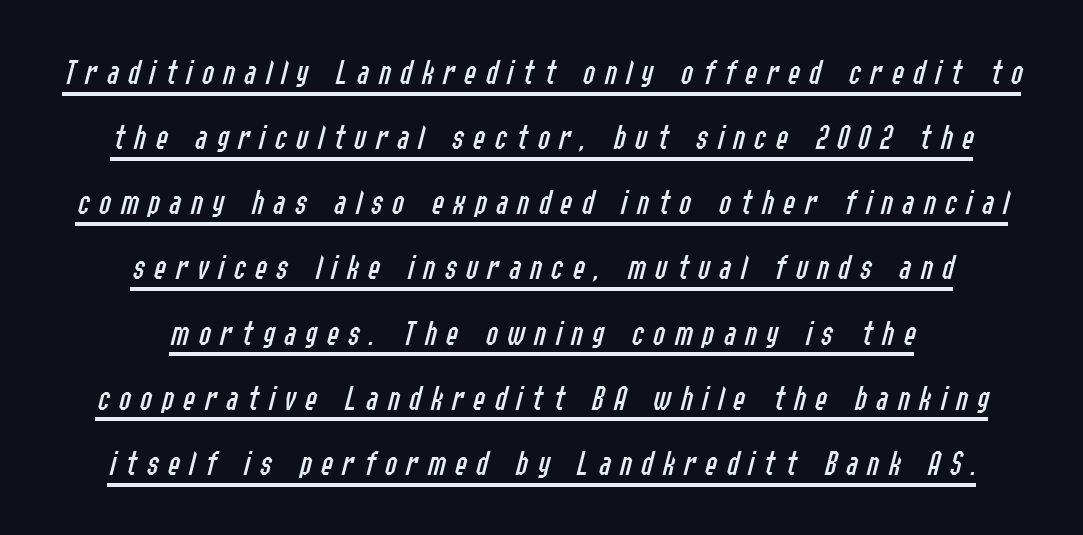
{"italic": "yes", "lean": "right", "slant_degrees": 14, "bold": "no", "weight": "regular", "width": "condensed", "stroke_contrast": "low", "x_height": "medium", "monospaced": "no", "underline": "yes", "align": "center", "line_spacing_ratio": 1.81, "letter_spacing": "wide", "letter_spacing_em": 0.26, "glyph_px": 36}
